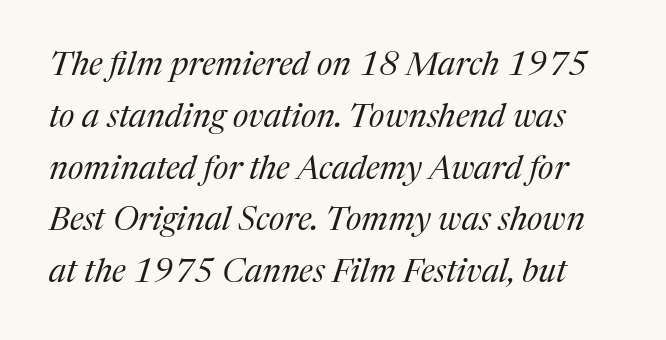
Q: Is the text bold? A: No.
Q: Is the text italic (slanted)? A: Yes, it leans right by about 17 degrees.
Q: Is the typeface a serif or a sans-serif typeface? A: Serif.
Q: Is the text underlined? A: No.
Q: Is the spacing between letters normal or unusually wide? A: Normal.
Q: Is the spacing between lines tight, normal or loose? A: Normal.
Q: Width (condensed, normal, or wide)? A: Normal.
Q: Stroke contrast? A: Medium.
Q: x-height? A: Medium.
Q: Monospaced? A: No.
